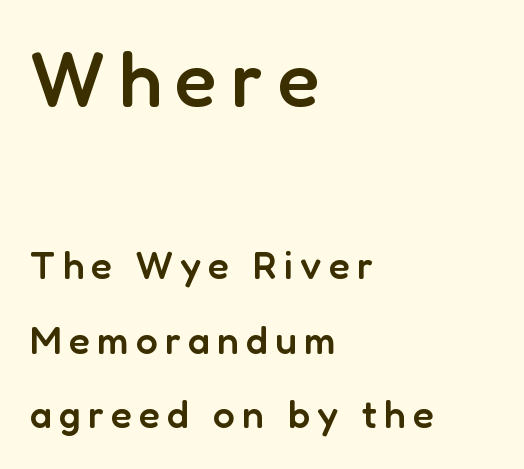
A great deal of white space separates one row of letters from the next. Does the bottom block carry the larger type? No, the top block does. Each letter keeps its own natural width here, so spacing adapts to shape. Is there any slant? The stems are plumb.
